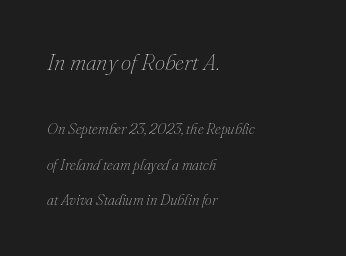
{"italic": "yes", "lean": "right", "slant_degrees": 16, "bold": "no", "underline": "no", "align": "left", "line_spacing": "loose", "line_spacing_ratio": 2.35, "letter_spacing": "normal", "letter_spacing_em": 0.0, "larger_block": "first", "size_ratio": 1.53, "glyph_px": 23}
